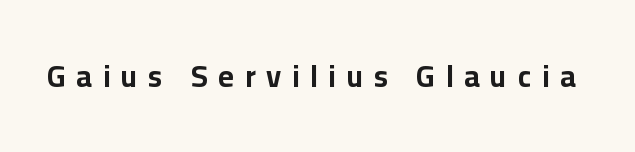
{"serif": "no", "italic": "no", "bold": "yes", "weight": "bold", "width": "normal", "stroke_contrast": "low", "x_height": "medium", "monospaced": "no", "underline": "no", "letter_spacing": "wide", "letter_spacing_em": 0.36, "glyph_px": 30}
